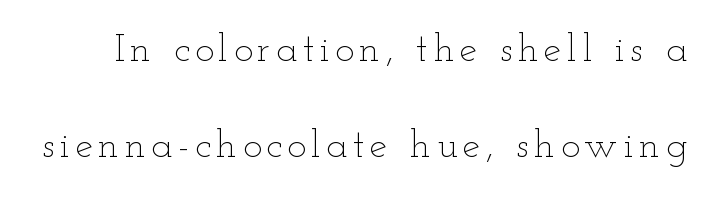
Q: Is the text bold? A: No.
Q: Is the text italic (slanted)? A: No, it is upright.
Q: Is the text underlined? A: No.
Q: Is the spacing between lines tight, normal or loose? A: Loose.
Q: Width (condensed, normal, or wide)? A: Wide.
Q: Stroke contrast? A: Low.
Q: x-height? A: Small.
Q: Monospaced? A: No.
